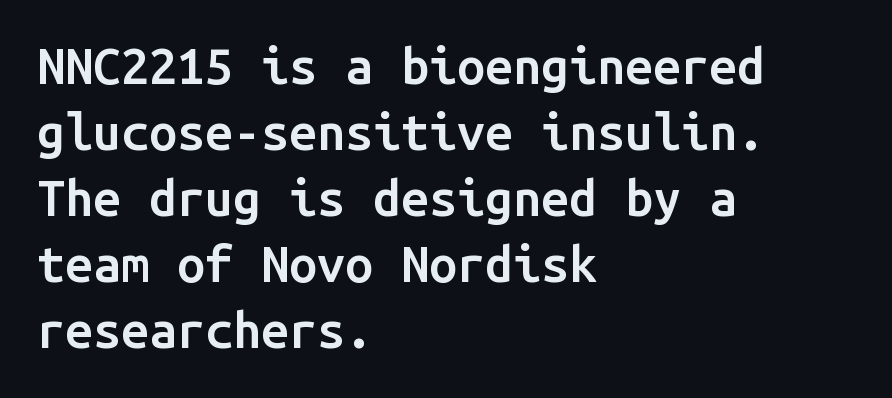
{"serif": "no", "italic": "no", "bold": "semi", "weight": "semibold", "width": "normal", "stroke_contrast": "low", "x_height": "medium", "monospaced": "yes", "underline": "no", "align": "left", "line_spacing": "normal", "line_spacing_ratio": 1.32, "letter_spacing": "normal", "letter_spacing_em": 0.0, "glyph_px": 50}
